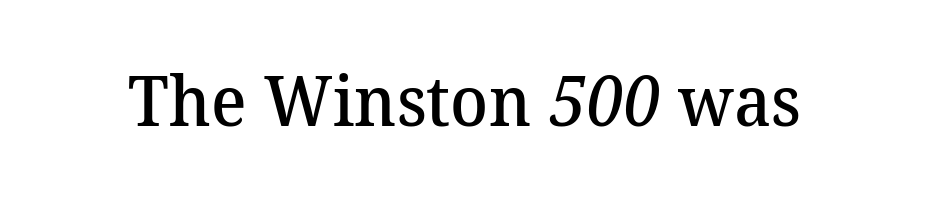
The image shows 70 px semibold serif type; set normal letter spacing, not underlined; medium stroke contrast and a medium x-height.
